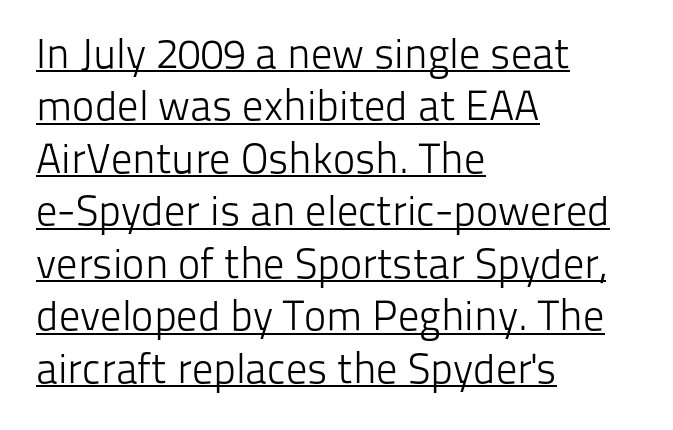
The image shows 42 px light sans-serif type, upright; set left-aligned, normal line spacing (1.25x), normal letter spacing, underlined; low stroke contrast and a medium x-height.
